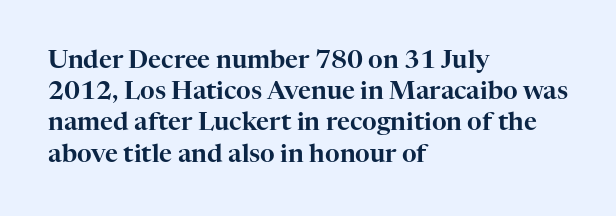
If you drew a line through each stem, it would be perfectly vertical. Leading: standard. The setting favours the left margin, as ordinary paragraphs usually do. Nobody touched the tracking dial on this one. Lines of text with bare space underneath.
